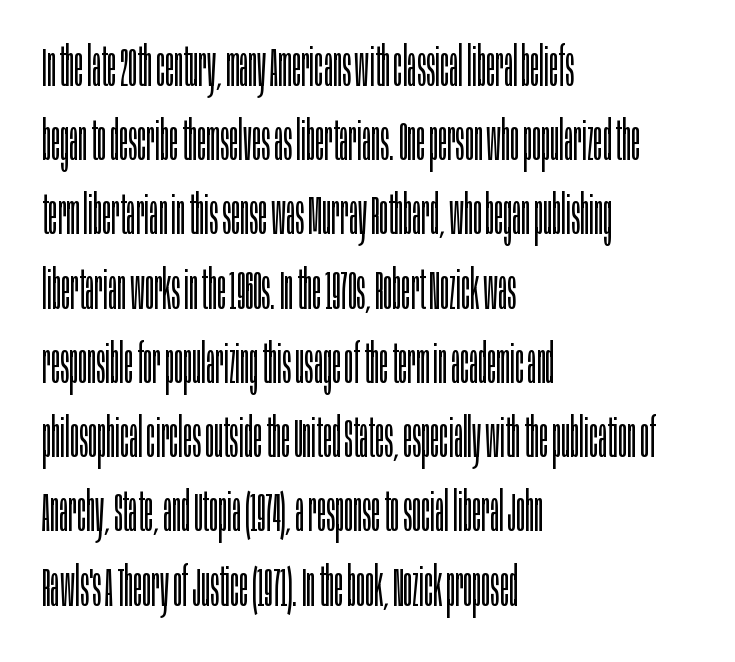
The image shows 55 px light, condensed sans-serif type, upright; set left-aligned, normal line spacing (1.35x), normal letter spacing, not underlined; low stroke contrast and a large x-height.
